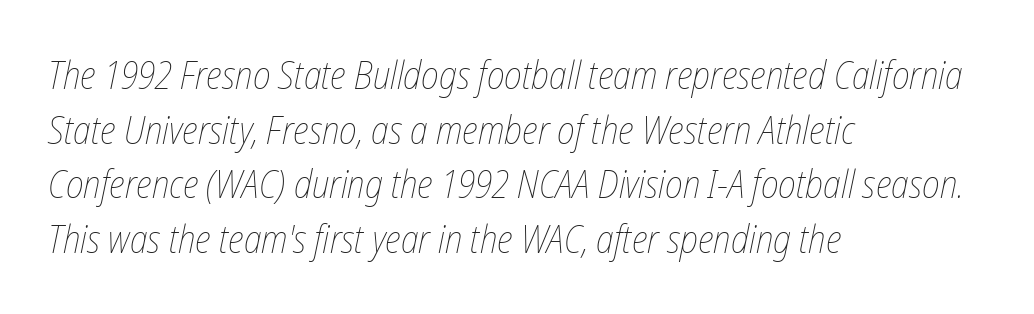
Q: Is the text bold? A: No.
Q: Is the text italic (slanted)? A: Yes, it leans right by about 12 degrees.
Q: Is the text underlined? A: No.
Q: How is the paragraph aligned? A: Left-aligned.
Q: Is the spacing between letters normal or unusually wide? A: Normal.
Q: Is the spacing between lines tight, normal or loose? A: Normal.
Q: Width (condensed, normal, or wide)? A: Condensed.
Q: Stroke contrast? A: Low.
Q: x-height? A: Medium.
Q: Monospaced? A: No.
